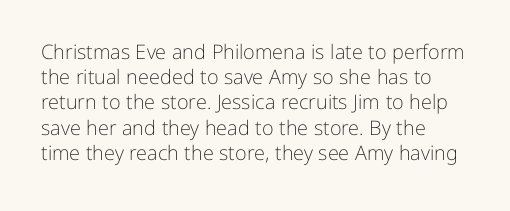
Q: Is the text bold? A: No.
Q: Is the text italic (slanted)? A: No, it is upright.
Q: Is the text underlined? A: No.
Q: How is the paragraph aligned? A: Left-aligned.
Q: Is the spacing between letters normal or unusually wide? A: Normal.
Q: Is the spacing between lines tight, normal or loose? A: Normal.
